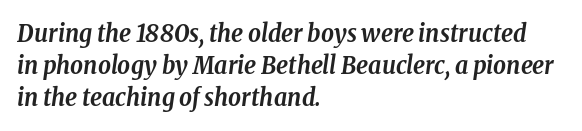
Compared with typical body copy, the letter spacing here is the same. These words are printed bold, with thick strokes throughout. The ragged edge is on the right, which tells us the setting is flush left. Evenly set lines give the paragraph a standard silhouette.
